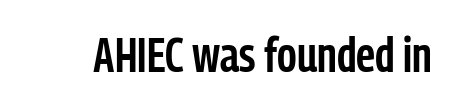
The image shows 49 px semibold, condensed sans-serif type, upright; set normal letter spacing, not underlined; low stroke contrast and a medium x-height.
